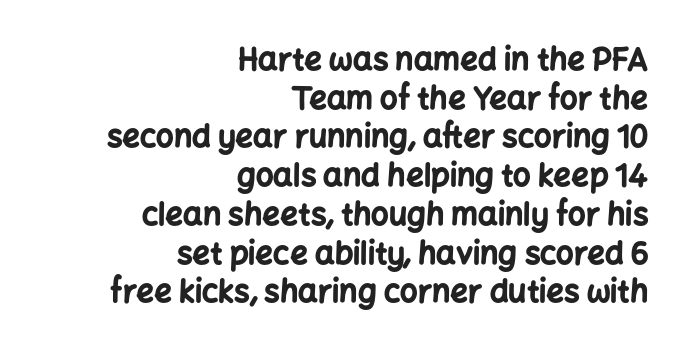
Q: Is the text bold? A: Yes.
Q: Is the text italic (slanted)? A: No, it is upright.
Q: Is the typeface a serif or a sans-serif typeface? A: Sans-serif.
Q: Is the text underlined? A: No.
Q: How is the paragraph aligned? A: Right-aligned.
Q: Is the spacing between letters normal or unusually wide? A: Normal.
Q: Is the spacing between lines tight, normal or loose? A: Normal.
Q: Width (condensed, normal, or wide)? A: Normal.
Q: Stroke contrast? A: Low.
Q: x-height? A: Medium.
Q: Monospaced? A: No.
